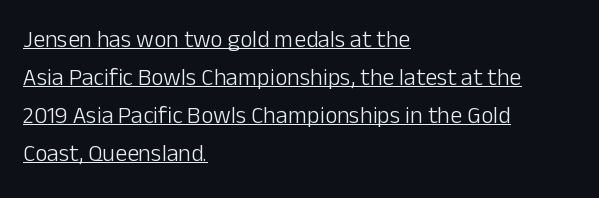
Q: Is the text bold? A: No.
Q: Is the text italic (slanted)? A: No, it is upright.
Q: Is the text underlined? A: Yes.
Q: How is the paragraph aligned? A: Left-aligned.
Q: Is the spacing between letters normal or unusually wide? A: Normal.
Q: Is the spacing between lines tight, normal or loose? A: Normal.
